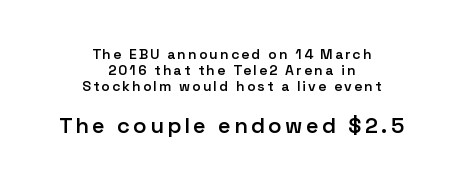
{"italic": "no", "bold": "semi", "underline": "no", "align": "center", "line_spacing_ratio": 1.16, "larger_block": "second", "size_ratio": 1.57, "glyph_px": 22}
